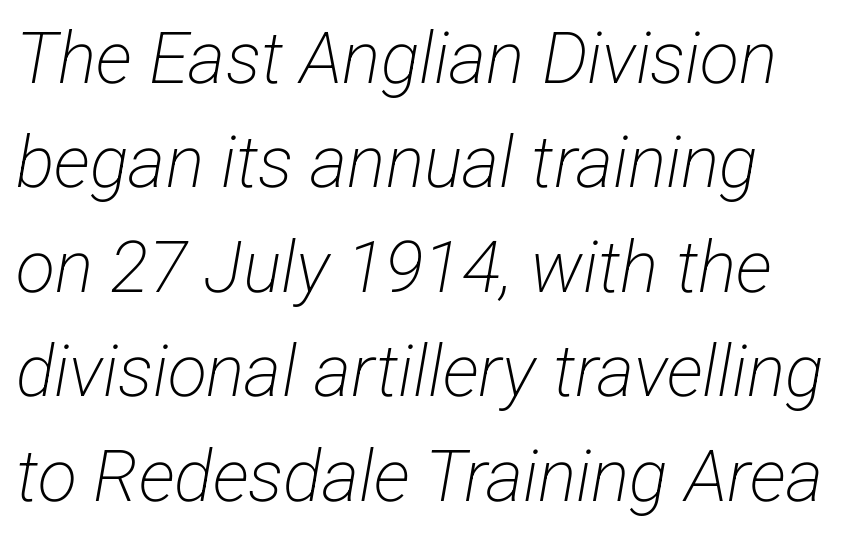
Q: Is the text bold? A: No.
Q: Is the typeface a serif or a sans-serif typeface? A: Sans-serif.
Q: Is the text underlined? A: No.
Q: Is the spacing between letters normal or unusually wide? A: Normal.
Q: Is the spacing between lines tight, normal or loose? A: Normal.
Q: Width (condensed, normal, or wide)? A: Condensed.
Q: Stroke contrast? A: Low.
Q: x-height? A: Medium.
Q: Monospaced? A: No.
